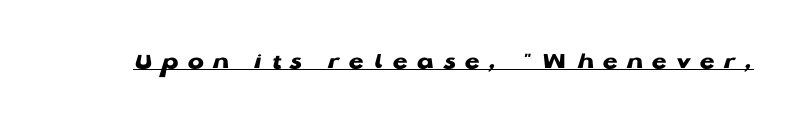
The image shows 24 px bold type, upright; set unusually wide letter spacing (+0.39 em), underlined.
